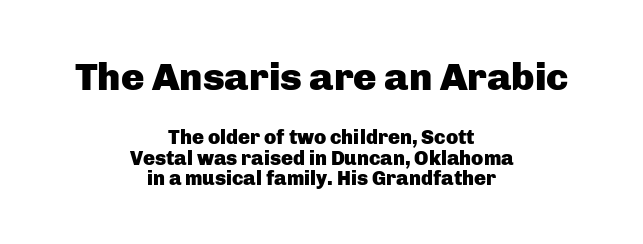
Q: Is the text bold? A: Yes.
Q: Is the text italic (slanted)? A: No, it is upright.
Q: Is the typeface a serif or a sans-serif typeface? A: Sans-serif.
Q: Is the text underlined? A: No.
Q: How is the paragraph aligned? A: Centered.
Q: Is the spacing between letters normal or unusually wide? A: Normal.
Q: Is the spacing between lines tight, normal or loose? A: Tight.
Q: Which block of text is set in a larger size, the first (top) or the second (bottom)? A: The first (top) one.
Q: Width (condensed, normal, or wide)? A: Normal.
Q: Stroke contrast? A: Low.
Q: x-height? A: Medium.
Q: Monospaced? A: No.
